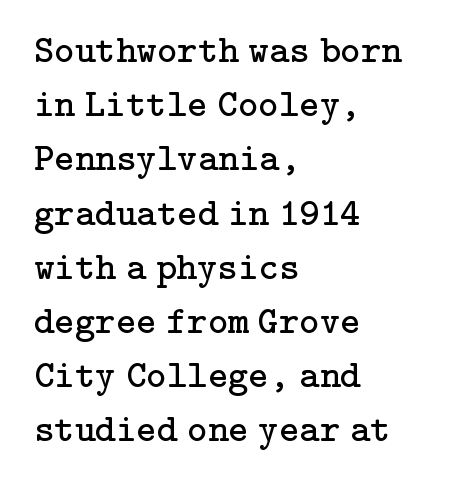
Horizontal bands of white between lines are of average thickness. Little horizontal feet cap the strokes, marking this as serif type. Line beginnings align vertically; line endings do not. The weight tops out at a normal text grade. Upright lettering throughout. Observe the ordinary spacing: letters are neighbours, not strangers.
